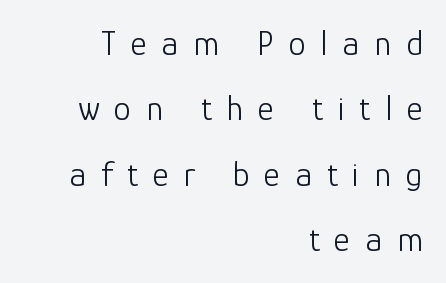
{"serif": "no", "italic": "no", "bold": "no", "weight": "light", "width": "normal", "stroke_contrast": "low", "x_height": "medium", "monospaced": "no", "underline": "no", "align": "right", "line_spacing_ratio": 1.87, "letter_spacing": "wide", "letter_spacing_em": 0.42, "glyph_px": 35}
